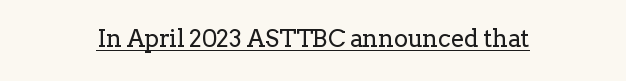
{"italic": "no", "bold": "no", "underline": "yes", "letter_spacing": "normal", "letter_spacing_em": 0.0, "glyph_px": 24}
